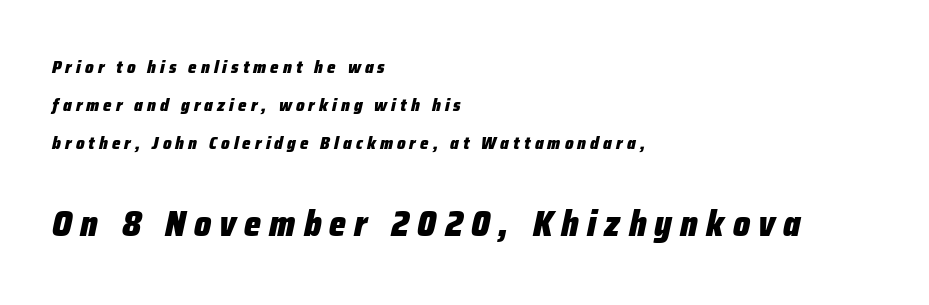
{"italic": "yes", "lean": "right", "slant_degrees": 12, "bold": "yes", "weight": "heavy", "width": "condensed", "stroke_contrast": "low", "x_height": "medium", "monospaced": "no", "underline": "no", "align": "left", "line_spacing": "loose", "line_spacing_ratio": 2.12, "letter_spacing": "wide", "letter_spacing_em": 0.23, "larger_block": "second", "size_ratio": 2.0, "glyph_px": 36}
